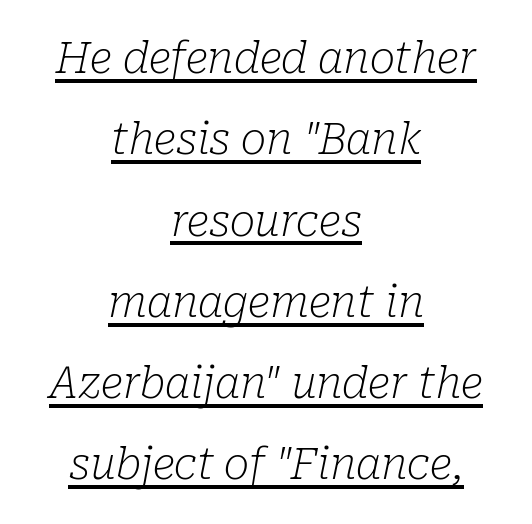
{"serif": "yes", "italic": "yes", "lean": "right", "slant_degrees": 10, "bold": "no", "weight": "light", "width": "normal", "stroke_contrast": "low", "x_height": "medium", "monospaced": "no", "underline": "yes", "align": "center", "line_spacing_ratio": 1.89, "letter_spacing": "normal", "letter_spacing_em": 0.0, "glyph_px": 43}
